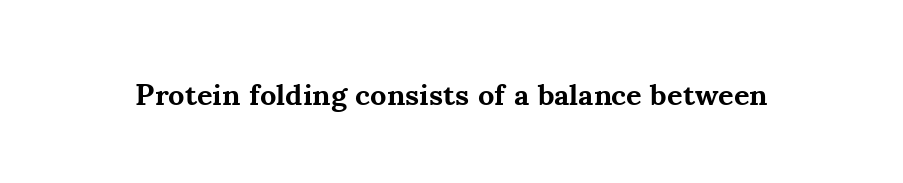
Q: Is the text bold? A: Yes.
Q: Is the text italic (slanted)? A: No, it is upright.
Q: Is the typeface a serif or a sans-serif typeface? A: Serif.
Q: Is the text underlined? A: No.
Q: Is the spacing between letters normal or unusually wide? A: Normal.
Q: Width (condensed, normal, or wide)? A: Normal.
Q: Stroke contrast? A: Medium.
Q: x-height? A: Small.
Q: Monospaced? A: No.
